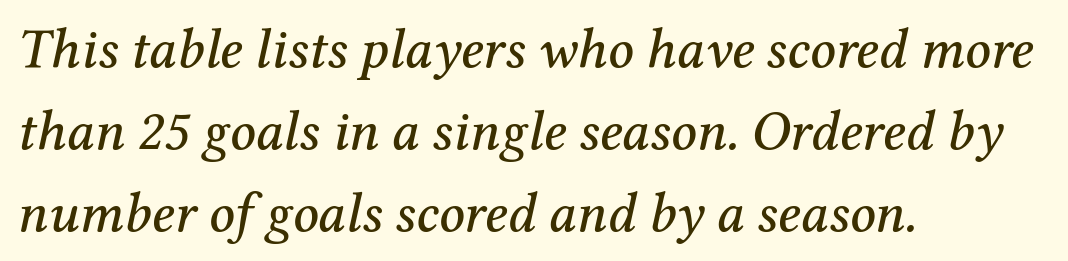
{"serif": "yes", "italic": "yes", "lean": "right", "slant_degrees": 12, "width": "normal", "stroke_contrast": "medium", "x_height": "medium", "monospaced": "no", "underline": "no", "align": "left", "line_spacing": "normal", "line_spacing_ratio": 1.46, "letter_spacing": "normal", "letter_spacing_em": 0.0, "glyph_px": 56}
